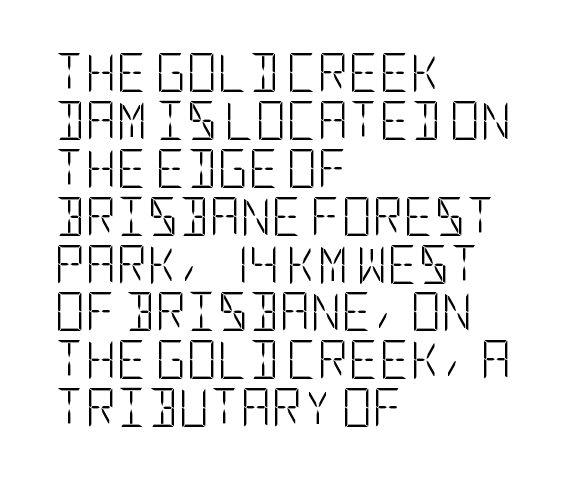
Q: Is the text bold? A: No.
Q: Is the text italic (slanted)? A: No, it is upright.
Q: Is the typeface a serif or a sans-serif typeface? A: Sans-serif.
Q: Is the text underlined? A: No.
Q: How is the paragraph aligned? A: Left-aligned.
Q: Is the spacing between letters normal or unusually wide? A: Normal.
Q: Is the spacing between lines tight, normal or loose? A: Normal.
Q: Width (condensed, normal, or wide)? A: Condensed.
Q: Stroke contrast? A: Low.
Q: x-height? A: Large.
